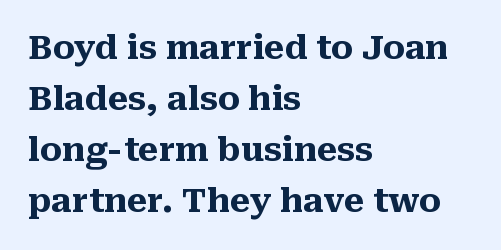
Rendered with straight, roman letterforms. Typesetter's note: full bold, strokes at maximum text heaviness. Is the letter spacing exaggerated? No — it looks like the ordinary default. Little horizontal feet cap the strokes, marking this as serif type.
